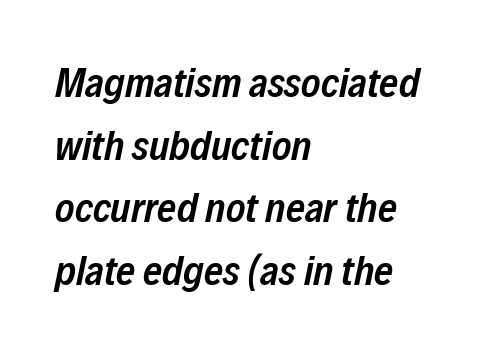
Short and long lines alike share a common starting point at left. Successive baselines arrive at the customary interval. Unmarked baselines from the first word to the last. Inter-character spacing is left at the font's built-in metrics.
